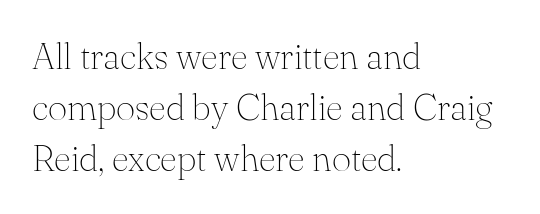
{"serif": "yes", "italic": "no", "bold": "no", "weight": "thin", "width": "normal", "stroke_contrast": "medium", "x_height": "small", "monospaced": "no", "underline": "no", "align": "left", "line_spacing": "normal", "line_spacing_ratio": 1.38, "letter_spacing": "normal", "letter_spacing_em": 0.0, "glyph_px": 37}
